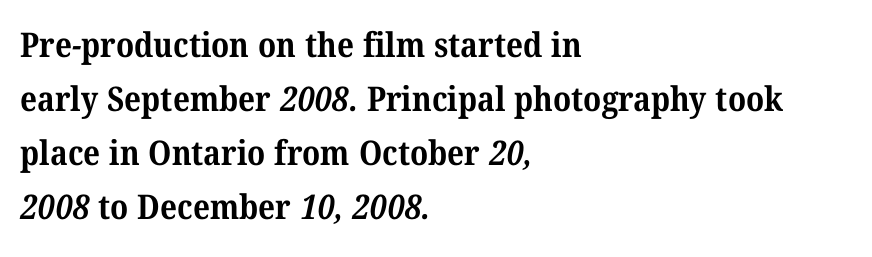
{"serif": "yes", "bold": "yes", "weight": "bold", "width": "normal", "stroke_contrast": "medium", "x_height": "medium", "monospaced": "no", "underline": "no", "align": "left", "line_spacing": "normal", "line_spacing_ratio": 1.59, "letter_spacing": "normal", "letter_spacing_em": 0.0, "glyph_px": 34}
